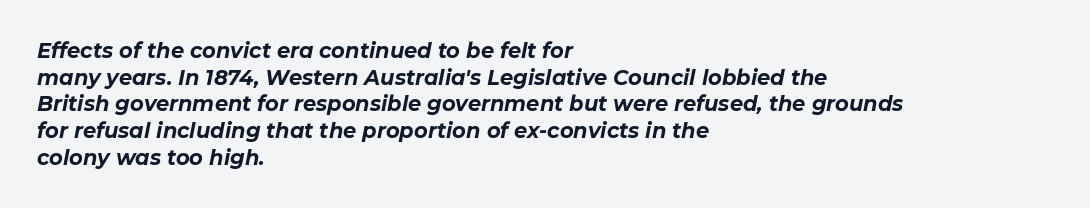
The typesetting leans heavy: a genuine bold. These lines stack with their left ends in a neat column. The face used here has a pronounced slope to its letters. Only glyphs here, with clear space below each row.
